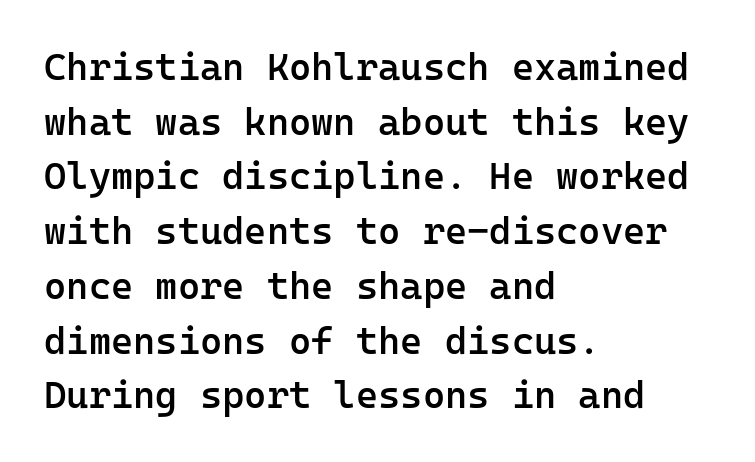
The image shows 38 px semibold sans-serif type, upright, monospaced; set left-aligned, normal line spacing (1.44x), normal letter spacing, not underlined; low stroke contrast and a medium x-height.
